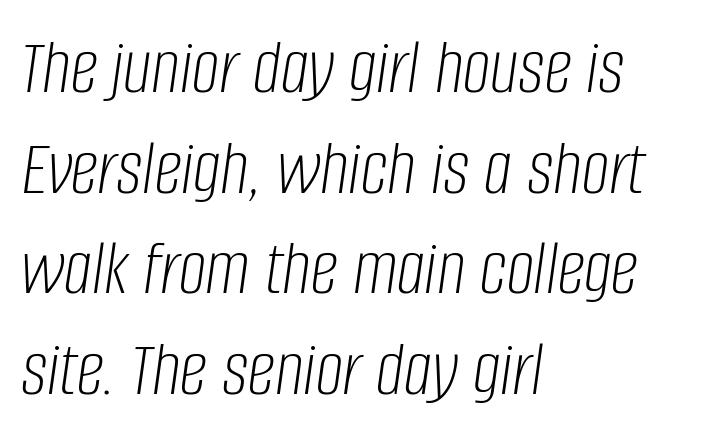
Q: Is the text bold? A: No.
Q: Is the text italic (slanted)? A: Yes, it leans right by about 8 degrees.
Q: Is the text underlined? A: No.
Q: How is the paragraph aligned? A: Left-aligned.
Q: Is the spacing between letters normal or unusually wide? A: Normal.
Q: Is the spacing between lines tight, normal or loose? A: Normal.
Q: Width (condensed, normal, or wide)? A: Condensed.
Q: Stroke contrast? A: Low.
Q: x-height? A: Large.
Q: Monospaced? A: No.
